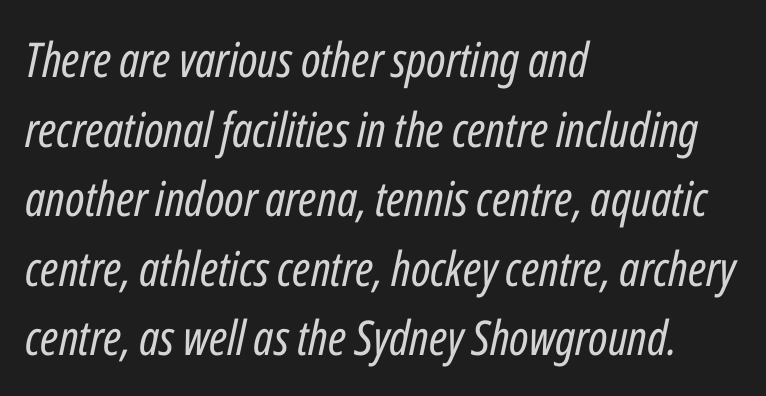
The space between consecutive lines is moderate. Honestly, the letter spacing is just normal — you wouldn't notice it. These lines were composed using italics. Spacing verdict: proportional, widths tailored to each character. Anything drawn beneath the words? Only blank space. The font is comparable to plain body text, perhaps lighter.
